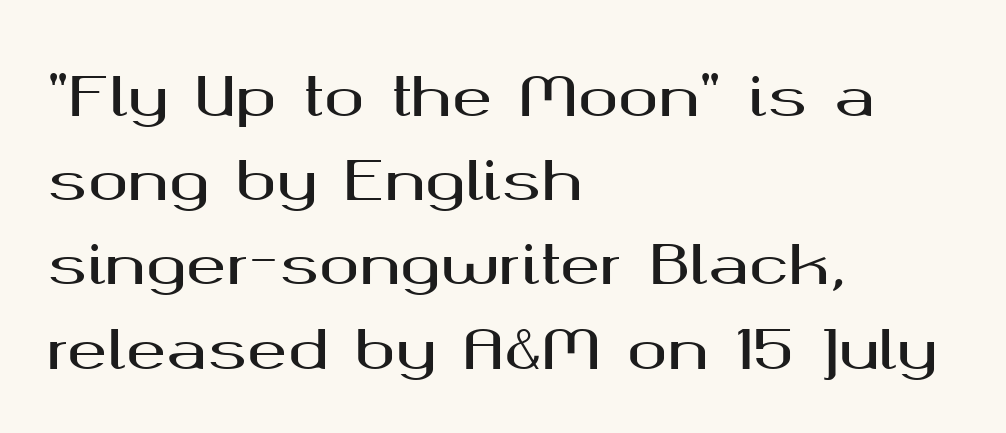
The letters stand straight up with perfectly vertical stems. This sample keeps an unexceptional amount of space between lines. Quick note: underline off. A classic flush-left, rag-right setting is used for this passage. Note the varied advance widths — an 'i' is clearly narrower than an 'm'. The glyphs in this specimen are sans serif.
